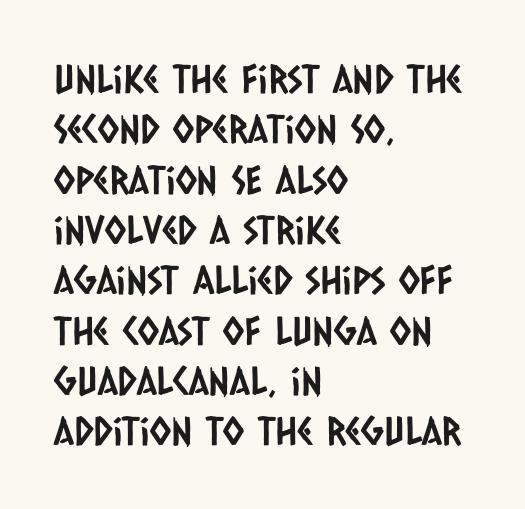
The image shows 39 px condensed sans-serif type; set left-aligned, normal line spacing (1.29x), normal letter spacing, not underlined; low stroke contrast and a large x-height.
